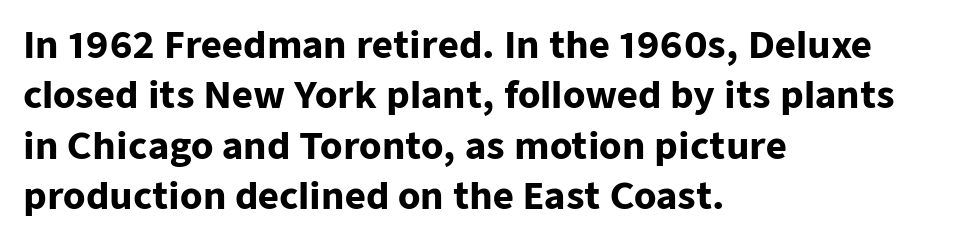
Evenly set lines give the paragraph a standard silhouette. A classic flush-left, rag-right setting is used for this passage. Font category for this specimen: sans-serif. Nope, not italic — everything's standing straight. In terms of weight, the rendering is a true, heavy bold. The letterforms sit shoulder to shoulder at normal distance.
